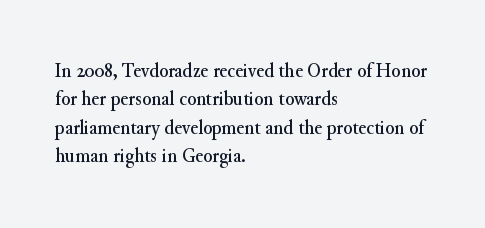
The image shows 21 px text type, upright; set left-aligned, normal line spacing (1.35x), normal letter spacing, not underlined.
